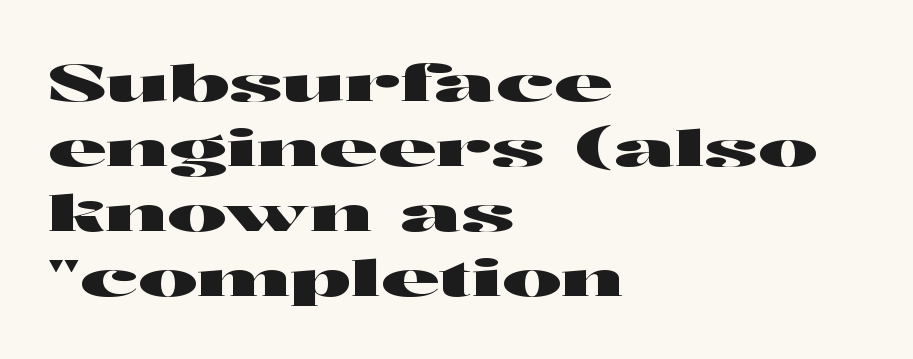
Q: Is the text italic (slanted)? A: No, it is upright.
Q: Is the typeface a serif or a sans-serif typeface? A: Sans-serif.
Q: Is the text underlined? A: No.
Q: How is the paragraph aligned? A: Left-aligned.
Q: Is the spacing between letters normal or unusually wide? A: Normal.
Q: Is the spacing between lines tight, normal or loose? A: Normal.
Q: Width (condensed, normal, or wide)? A: Wide.
Q: Stroke contrast? A: High.
Q: x-height? A: Medium.
Q: Monospaced? A: No.
